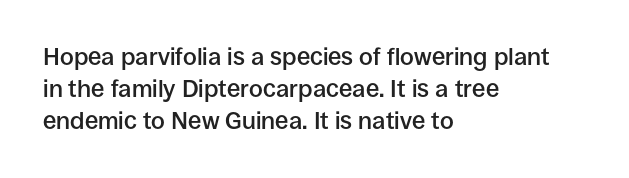
The image shows 24 px text type, upright; set left-aligned, normal line spacing (1.33x), normal letter spacing, not underlined.
